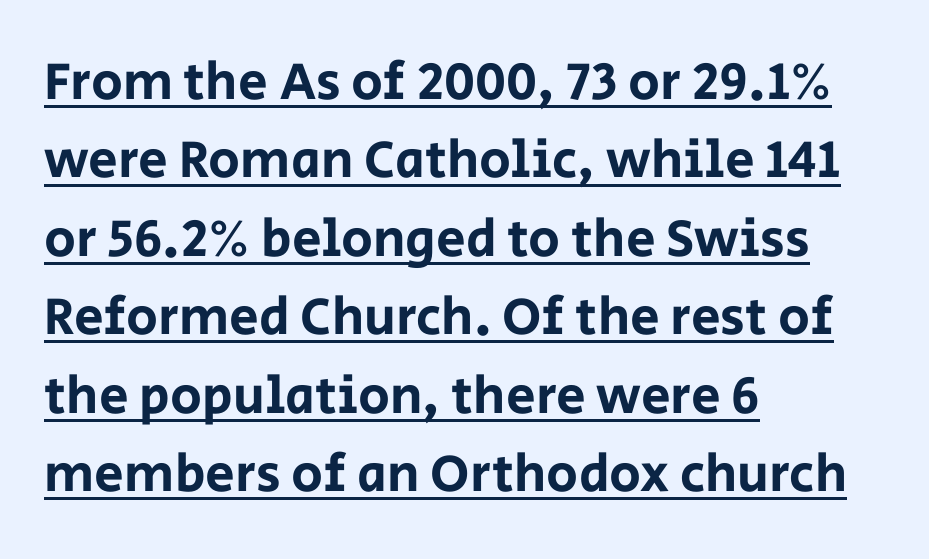
{"serif": "no", "italic": "no", "width": "normal", "stroke_contrast": "low", "x_height": "large", "monospaced": "no", "underline": "yes", "align": "left", "line_spacing": "normal", "line_spacing_ratio": 1.48, "letter_spacing": "normal", "letter_spacing_em": 0.0, "glyph_px": 53}
